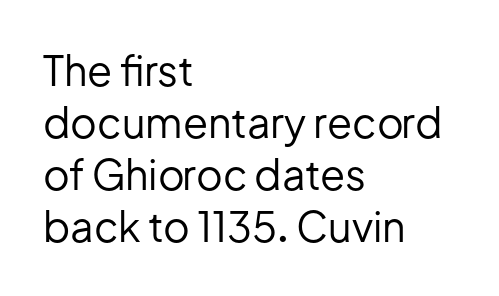
Q: Is the text bold? A: No.
Q: Is the text italic (slanted)? A: No, it is upright.
Q: Is the typeface a serif or a sans-serif typeface? A: Sans-serif.
Q: Is the text underlined? A: No.
Q: How is the paragraph aligned? A: Left-aligned.
Q: Is the spacing between letters normal or unusually wide? A: Normal.
Q: Is the spacing between lines tight, normal or loose? A: Normal.
Q: Width (condensed, normal, or wide)? A: Normal.
Q: Stroke contrast? A: Low.
Q: x-height? A: Medium.
Q: Monospaced? A: No.
